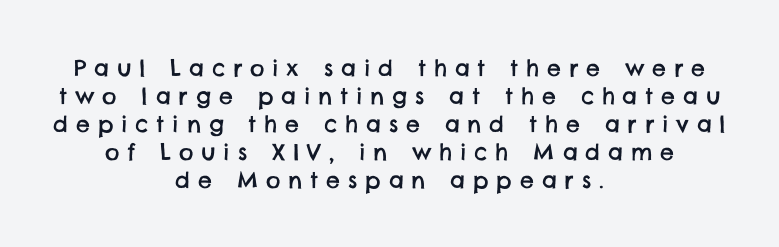
Leading: standard. Unmarked baselines from the first word to the last. Compared with a flush-left layout, this one balances lines on the center instead. Characters follow at a spacing far wider than the type designer built in.
